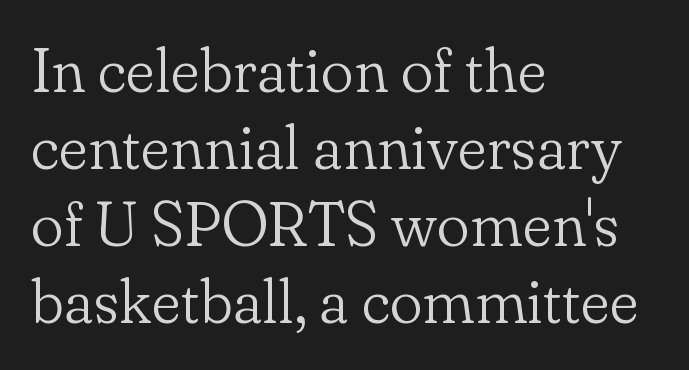
The gap between lines stays unmarked. Characters remain perfectly vertical along every line. A typesetter would call this zero additional tracking. Counters stay open thanks to moderate or lighter strokes. The font family rendered here belongs to the serif group. All the whitespace from short lines collects on the right.
